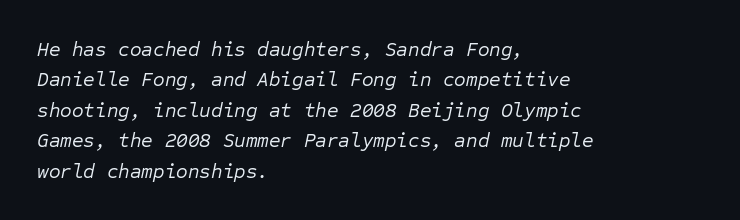
{"italic": "yes", "lean": "right", "slant_degrees": 12, "bold": "no", "underline": "no", "align": "left", "line_spacing": "normal", "line_spacing_ratio": 1.52, "letter_spacing": "normal", "letter_spacing_em": 0.0, "glyph_px": 20}
